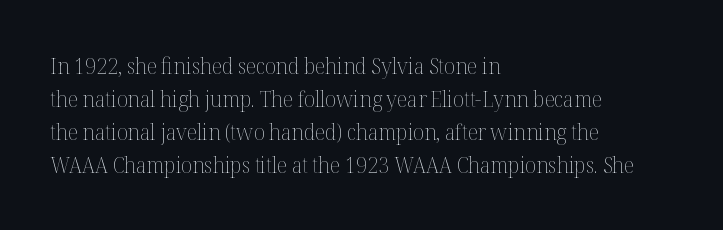
In terms of leading, this rendering sits right in the middle. Quick note: not italic, upright. Stems here are at most as thick as an everyday book face. Letter spacing: default.
